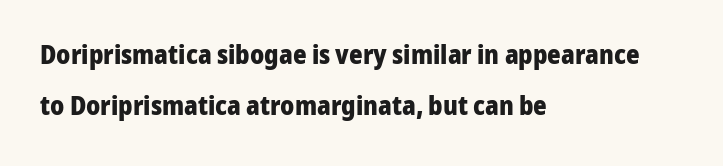
The rendering keeps characters at their native spacing. The specimen reads as upright at a glance. Look at the stroke-to-counter ratio: heavy, a bold. The words here are not underlined.
